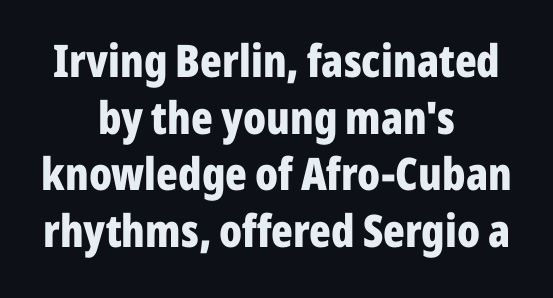
Q: Is the text bold? A: Yes.
Q: Is the text italic (slanted)? A: No, it is upright.
Q: Is the typeface a serif or a sans-serif typeface? A: Sans-serif.
Q: Is the text underlined? A: No.
Q: How is the paragraph aligned? A: Centered.
Q: Is the spacing between letters normal or unusually wide? A: Normal.
Q: Is the spacing between lines tight, normal or loose? A: Normal.
Q: Width (condensed, normal, or wide)? A: Condensed.
Q: Stroke contrast? A: Low.
Q: x-height? A: Medium.
Q: Monospaced? A: No.
